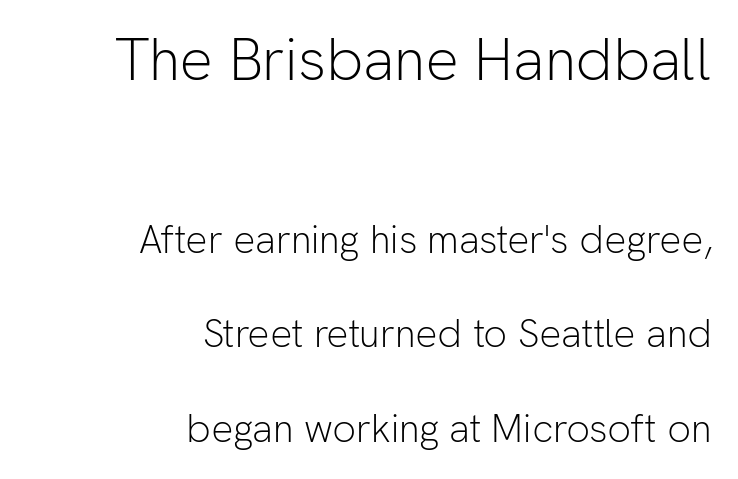
Q: Is the text bold? A: No.
Q: Is the text italic (slanted)? A: No, it is upright.
Q: Is the typeface a serif or a sans-serif typeface? A: Sans-serif.
Q: Is the text underlined? A: No.
Q: How is the paragraph aligned? A: Right-aligned.
Q: Is the spacing between letters normal or unusually wide? A: Normal.
Q: Is the spacing between lines tight, normal or loose? A: Loose.
Q: Which block of text is set in a larger size, the first (top) or the second (bottom)? A: The first (top) one.
Q: Width (condensed, normal, or wide)? A: Normal.
Q: Stroke contrast? A: Low.
Q: x-height? A: Medium.
Q: Monospaced? A: No.
